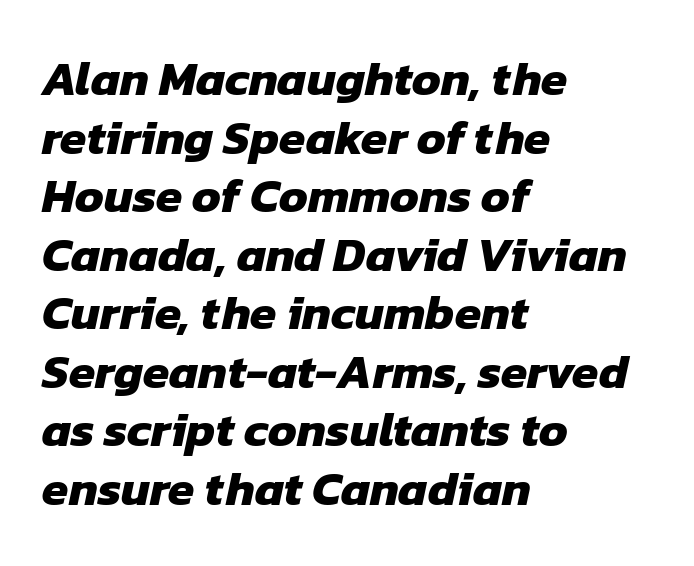
Each letter's strokes conclude bluntly, with no projecting serifs. Every row of glyphs begins at an identical x-position on the left. Caption: bold face, heavy strokes. The face used here is proportionally spaced, like ordinary book or web type. Caption: standard tracking, unaltered. The strip under each line holds only bare page.
